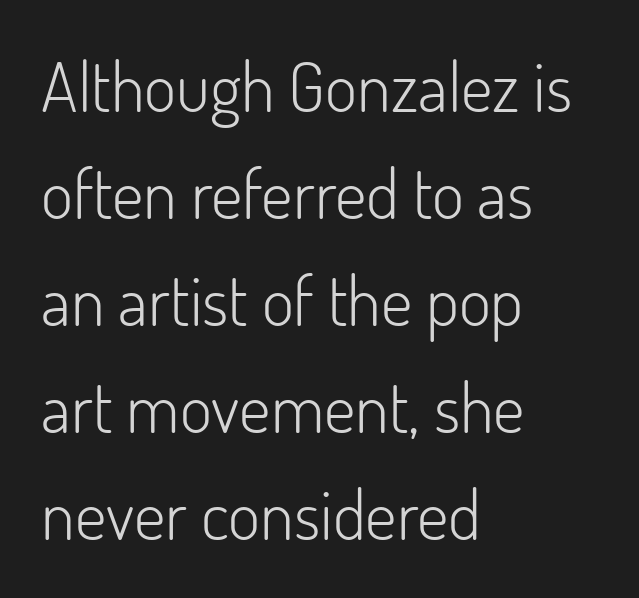
The image shows 69 px light sans-serif type, upright; set left-aligned, normal line spacing (1.55x), normal letter spacing, not underlined; low stroke contrast and a small x-height.
